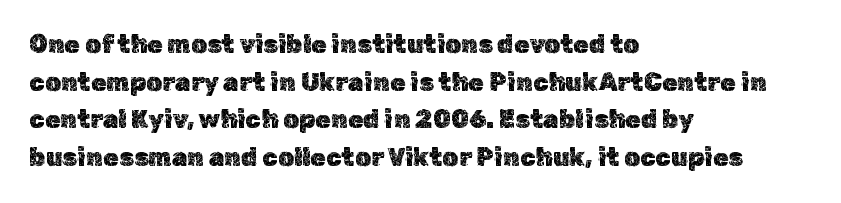
Descender tails drop into unmarked territory. If you drew a ruler down the left edge, every line would touch it. Nope, not italic — everything's standing straight. Successive baselines arrive at the customary interval. Tracking value appears to be zero — textbook default spacing.
